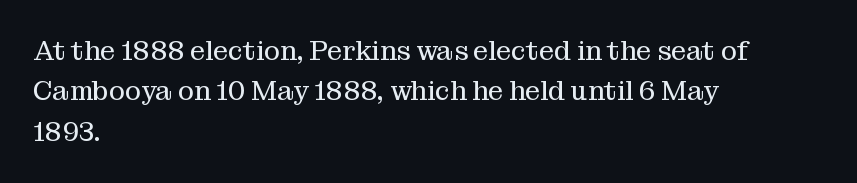
{"italic": "no", "bold": "no", "underline": "no", "align": "left", "line_spacing": "normal", "line_spacing_ratio": 1.5, "letter_spacing": "normal", "letter_spacing_em": 0.0, "glyph_px": 27}
